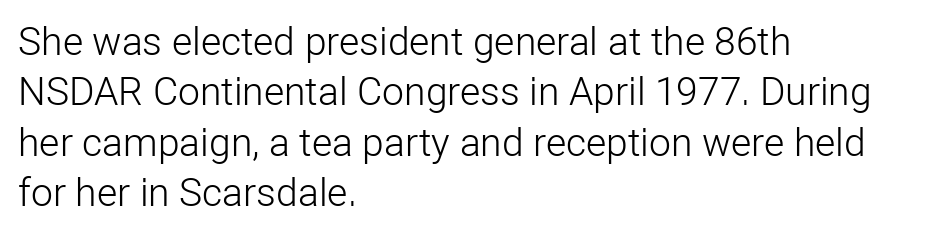
Q: Is the text bold? A: No.
Q: Is the text italic (slanted)? A: No, it is upright.
Q: Is the typeface a serif or a sans-serif typeface? A: Sans-serif.
Q: Is the text underlined? A: No.
Q: How is the paragraph aligned? A: Left-aligned.
Q: Is the spacing between letters normal or unusually wide? A: Normal.
Q: Is the spacing between lines tight, normal or loose? A: Normal.
Q: Width (condensed, normal, or wide)? A: Normal.
Q: Stroke contrast? A: Low.
Q: x-height? A: Medium.
Q: Monospaced? A: No.
